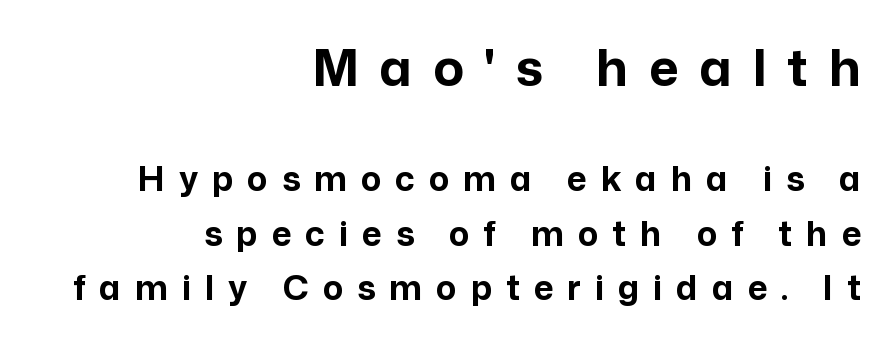
Q: Is the text bold? A: Yes.
Q: Is the text italic (slanted)? A: No, it is upright.
Q: Is the typeface a serif or a sans-serif typeface? A: Sans-serif.
Q: Is the text underlined? A: No.
Q: How is the paragraph aligned? A: Right-aligned.
Q: Is the spacing between letters normal or unusually wide? A: Unusually wide.
Q: Is the spacing between lines tight, normal or loose? A: Normal.
Q: Which block of text is set in a larger size, the first (top) or the second (bottom)? A: The first (top) one.
Q: Width (condensed, normal, or wide)? A: Normal.
Q: Stroke contrast? A: Low.
Q: x-height? A: Medium.
Q: Monospaced? A: No.
